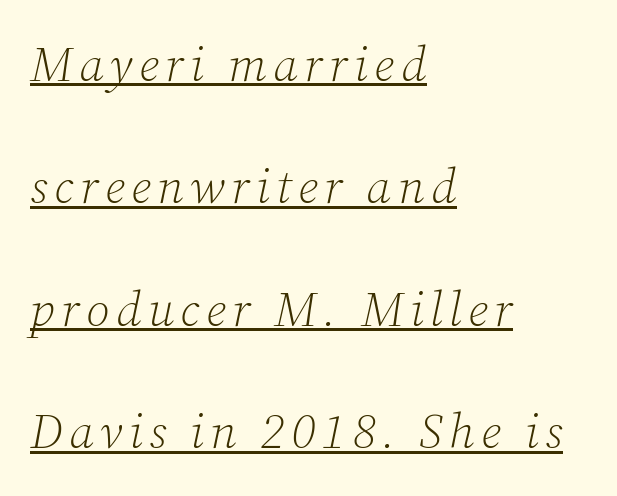
Q: Is the text bold? A: No.
Q: Is the text italic (slanted)? A: Yes, it leans right by about 12 degrees.
Q: Is the typeface a serif or a sans-serif typeface? A: Serif.
Q: Is the text underlined? A: Yes.
Q: How is the paragraph aligned? A: Left-aligned.
Q: Is the spacing between lines tight, normal or loose? A: Loose.
Q: Width (condensed, normal, or wide)? A: Normal.
Q: Stroke contrast? A: Low.
Q: x-height? A: Medium.
Q: Monospaced? A: No.
